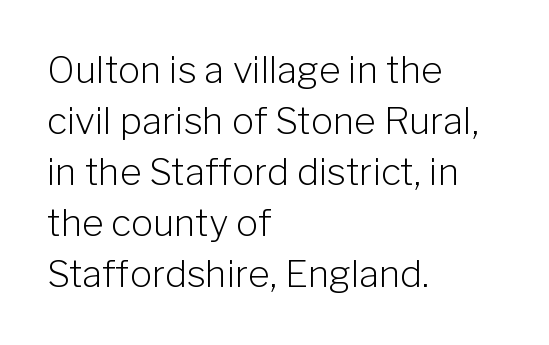
Q: Is the text bold? A: No.
Q: Is the text italic (slanted)? A: No, it is upright.
Q: Is the typeface a serif or a sans-serif typeface? A: Sans-serif.
Q: Is the text underlined? A: No.
Q: How is the paragraph aligned? A: Left-aligned.
Q: Is the spacing between letters normal or unusually wide? A: Normal.
Q: Is the spacing between lines tight, normal or loose? A: Normal.
Q: Width (condensed, normal, or wide)? A: Normal.
Q: Stroke contrast? A: Low.
Q: x-height? A: Medium.
Q: Monospaced? A: No.
